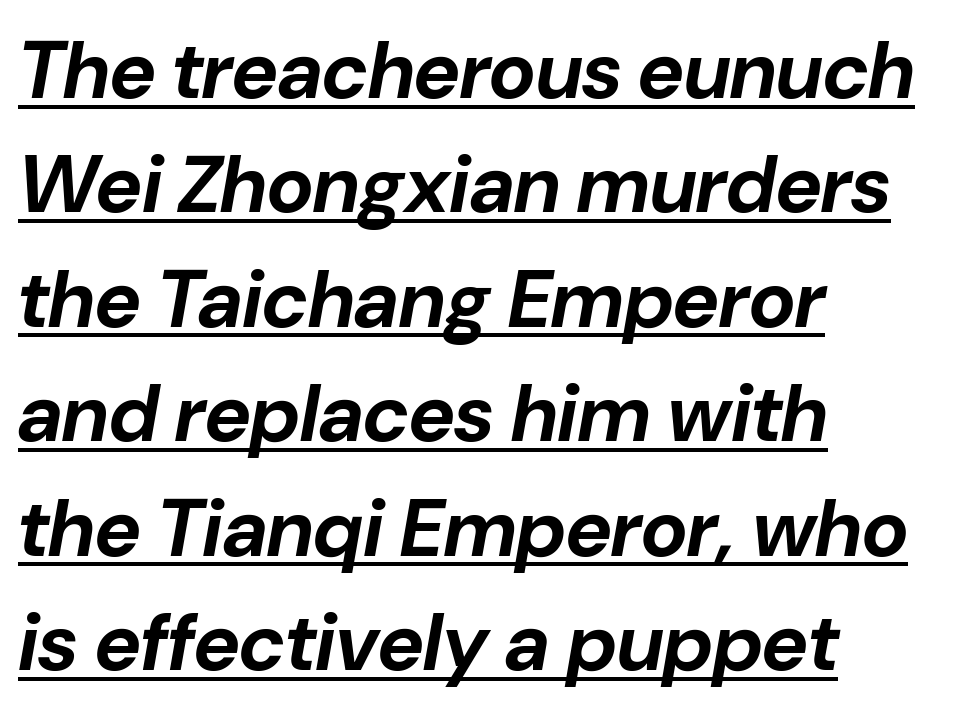
Q: Is the text bold? A: Yes.
Q: Is the text italic (slanted)? A: Yes, it leans right by about 10 degrees.
Q: Is the text underlined? A: Yes.
Q: How is the paragraph aligned? A: Left-aligned.
Q: Is the spacing between letters normal or unusually wide? A: Normal.
Q: Is the spacing between lines tight, normal or loose? A: Normal.
Q: Width (condensed, normal, or wide)? A: Normal.
Q: Stroke contrast? A: Low.
Q: x-height? A: Medium.
Q: Monospaced? A: No.
